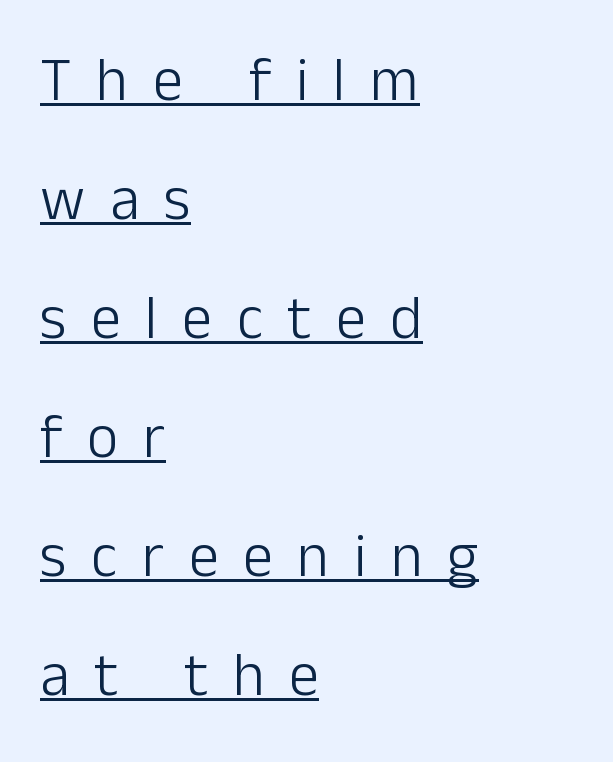
{"serif": "no", "italic": "no", "bold": "no", "weight": "light", "width": "normal", "stroke_contrast": "low", "x_height": "medium", "monospaced": "no", "underline": "yes", "align": "left", "line_spacing": "loose", "line_spacing_ratio": 1.95, "letter_spacing": "wide", "letter_spacing_em": 0.4, "glyph_px": 61}
